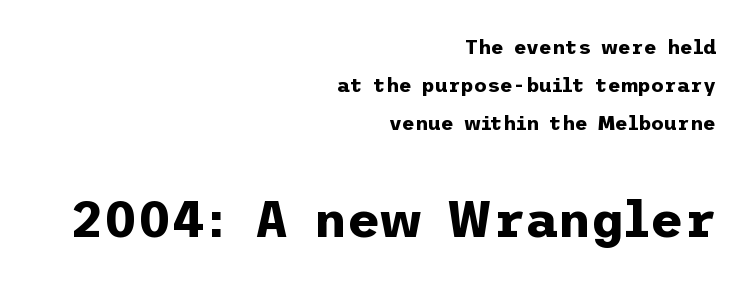
Q: Is the text bold? A: Yes.
Q: Is the text italic (slanted)? A: No, it is upright.
Q: Is the typeface a serif or a sans-serif typeface? A: Sans-serif.
Q: Is the text underlined? A: No.
Q: How is the paragraph aligned? A: Right-aligned.
Q: Is the spacing between letters normal or unusually wide? A: Normal.
Q: Is the spacing between lines tight, normal or loose? A: Loose.
Q: Which block of text is set in a larger size, the first (top) or the second (bottom)? A: The second (bottom) one.
Q: Width (condensed, normal, or wide)? A: Normal.
Q: Stroke contrast? A: Low.
Q: x-height? A: Medium.
